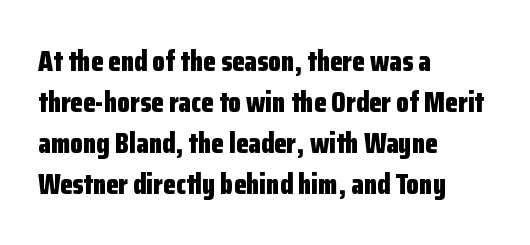
Does the leading feel generous? No, just average. The text was rendered using a sans face with plain stroke endings. Summary of weight: heavy, a full bold. The paragraph has a hard left edge and a soft right edge. Notice how the stems are strictly vertical — no italics here.
